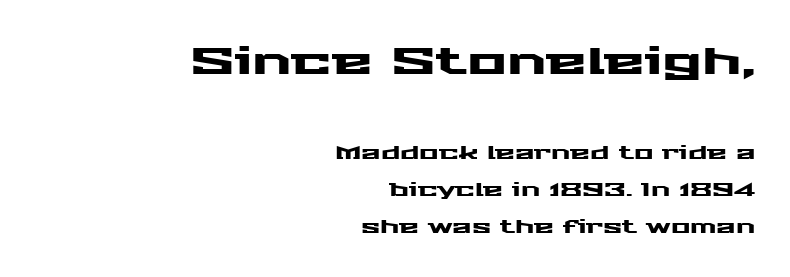
{"serif": "no", "italic": "no", "width": "wide", "stroke_contrast": "medium", "x_height": "medium", "monospaced": "no", "underline": "no", "align": "right", "line_spacing": "loose", "line_spacing_ratio": 2.05, "letter_spacing": "normal", "letter_spacing_em": 0.0, "larger_block": "first", "size_ratio": 2.06, "glyph_px": 37}
